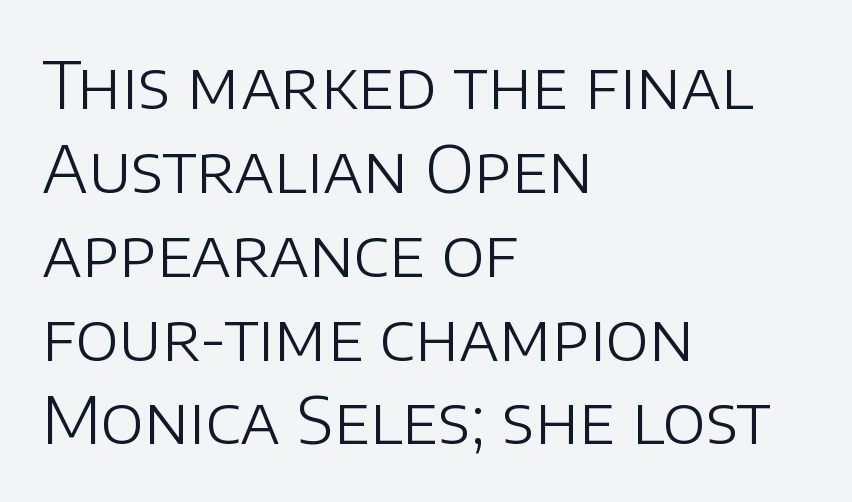
Q: Is the text bold? A: No.
Q: Is the text italic (slanted)? A: No, it is upright.
Q: Is the typeface a serif or a sans-serif typeface? A: Sans-serif.
Q: Is the text underlined? A: No.
Q: How is the paragraph aligned? A: Left-aligned.
Q: Is the spacing between letters normal or unusually wide? A: Normal.
Q: Is the spacing between lines tight, normal or loose? A: Normal.
Q: Width (condensed, normal, or wide)? A: Normal.
Q: Stroke contrast? A: Low.
Q: x-height? A: Large.
Q: Monospaced? A: No.
